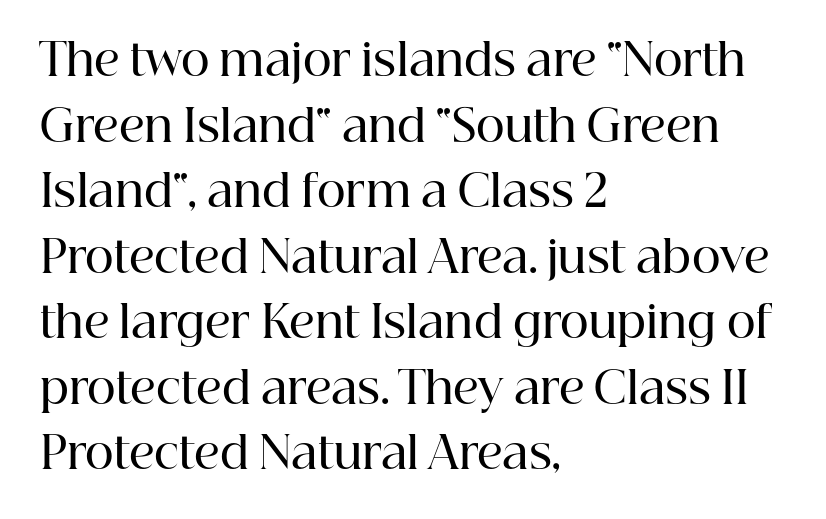
This sample keeps an unexceptional amount of space between lines. There is no visible air inserted between adjacent glyphs. The passage shown is typed in a proportional face where columns would drift. This sample uses an upright cut, with every glyph sitting square on the baseline. Horizontal alignment here is leftward, the default for most running prose.
